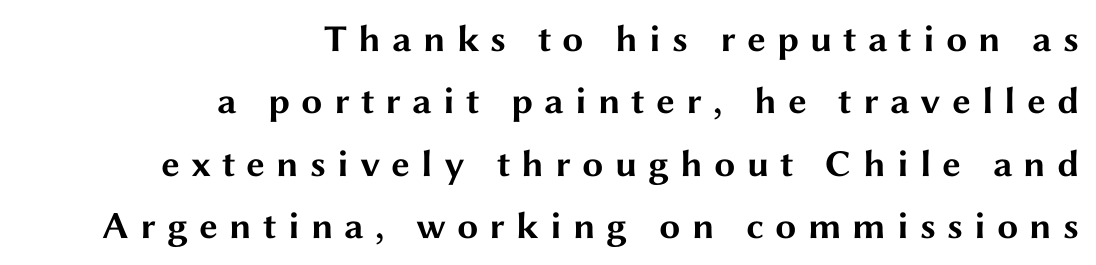
{"serif": "no", "italic": "no", "bold": "yes", "weight": "bold", "width": "wide", "stroke_contrast": "medium", "x_height": "medium", "monospaced": "no", "underline": "no", "align": "right", "line_spacing": "normal", "line_spacing_ratio": 1.64, "letter_spacing": "wide", "letter_spacing_em": 0.29, "glyph_px": 38}
